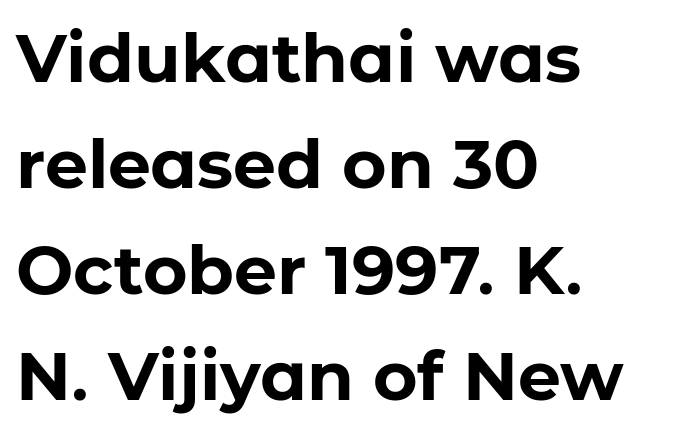
The image shows 68 px bold sans-serif type, upright; set left-aligned, normal line spacing (1.56x), normal letter spacing, not underlined; low stroke contrast and a medium x-height.
